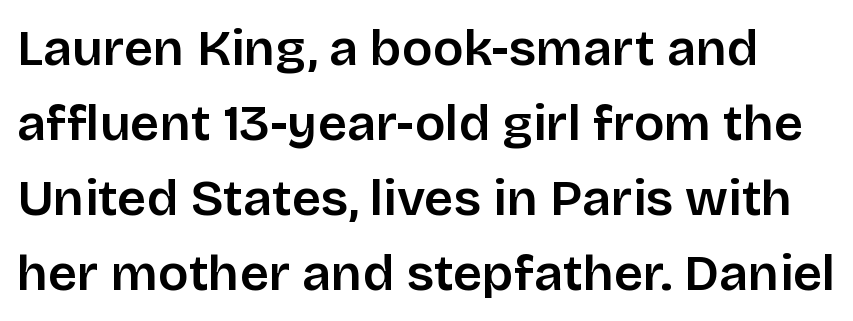
The image shows 51 px sans-serif type, upright; set normal line spacing (1.47x), normal letter spacing, not underlined; low stroke contrast and a large x-height.
